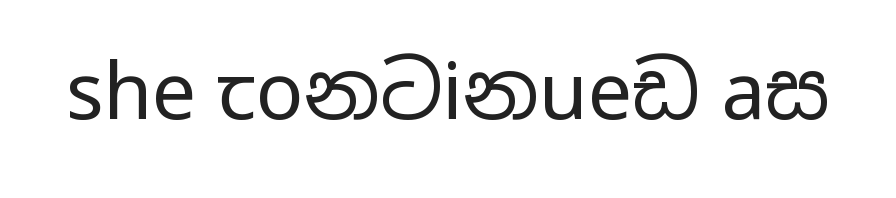
The image shows 79 px regular-weight, wide sans-serif type, upright; set normal letter spacing, not underlined; low stroke contrast and a medium x-height.
